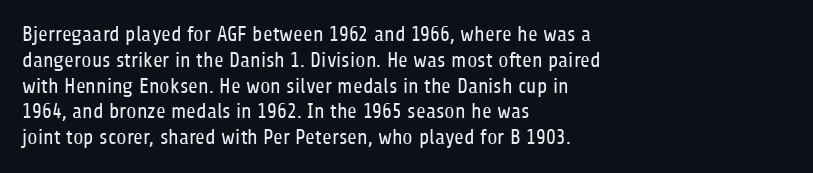
The image shows 21 px text type, upright; set left-aligned, line spacing 1.23x, normal letter spacing, not underlined.
